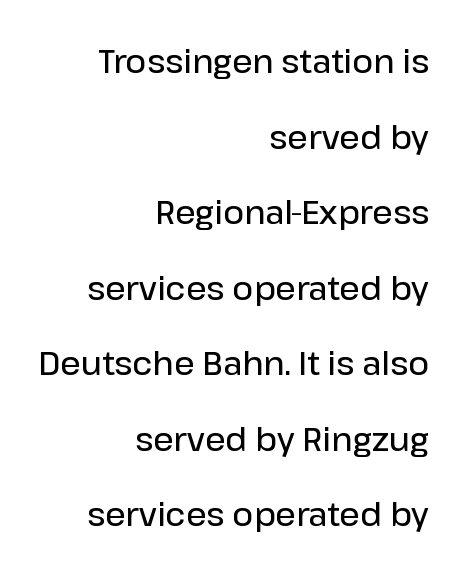
The image shows 32 px semibold sans-serif type, upright; set right-aligned, loose line spacing (2.36x), normal letter spacing, not underlined; low stroke contrast and a medium x-height.
